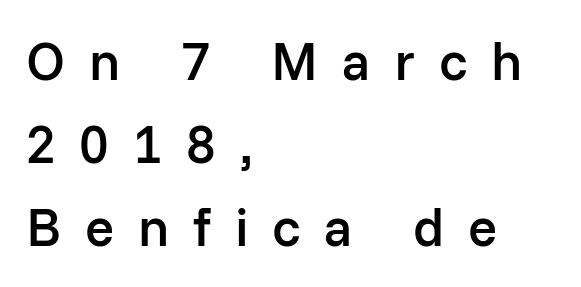
The image shows 54 px semibold sans-serif type, upright; set left-aligned, normal line spacing (1.54x), unusually wide letter spacing (+0.44 em), not underlined; low stroke contrast and a medium x-height.
